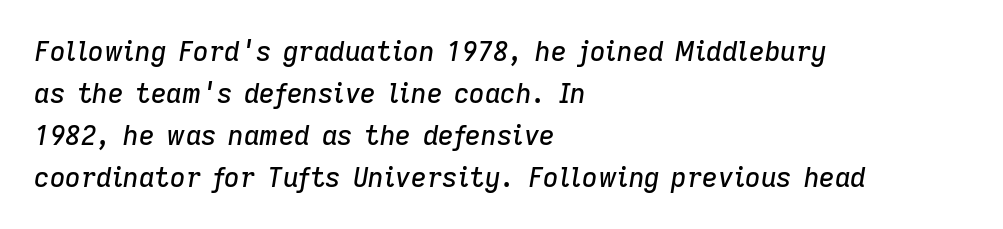
{"italic": "yes", "lean": "right", "slant_degrees": 9, "underline": "no", "align": "left", "line_spacing": "normal", "line_spacing_ratio": 1.55, "letter_spacing": "normal", "letter_spacing_em": 0.0, "glyph_px": 27}
